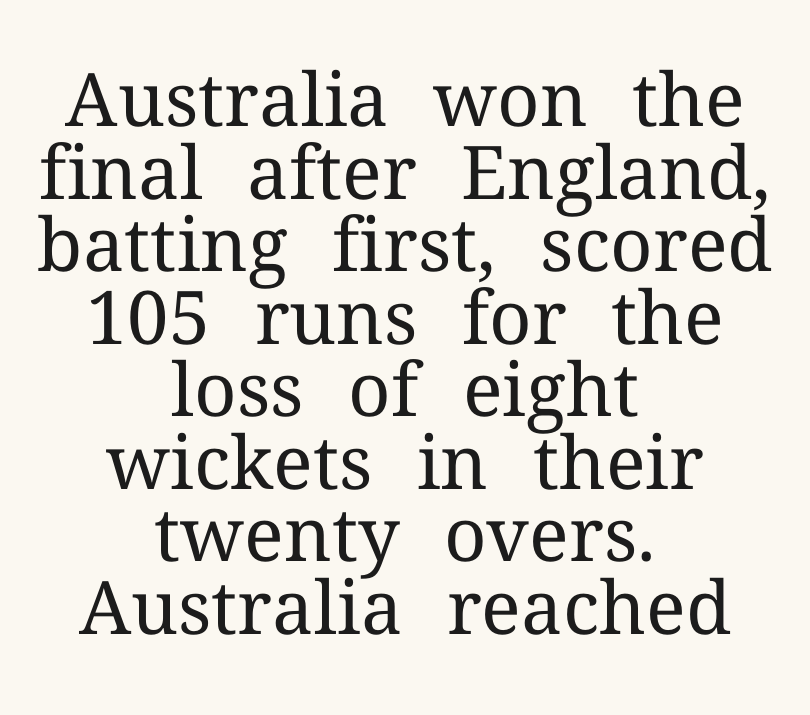
When letters stand straight like this, we call the style roman or upright. Old-style or modern, the face here clearly has serifs. Heaviness? Minimal to ordinary, like unemphasized prose. This rendering features lettering with no underline.
